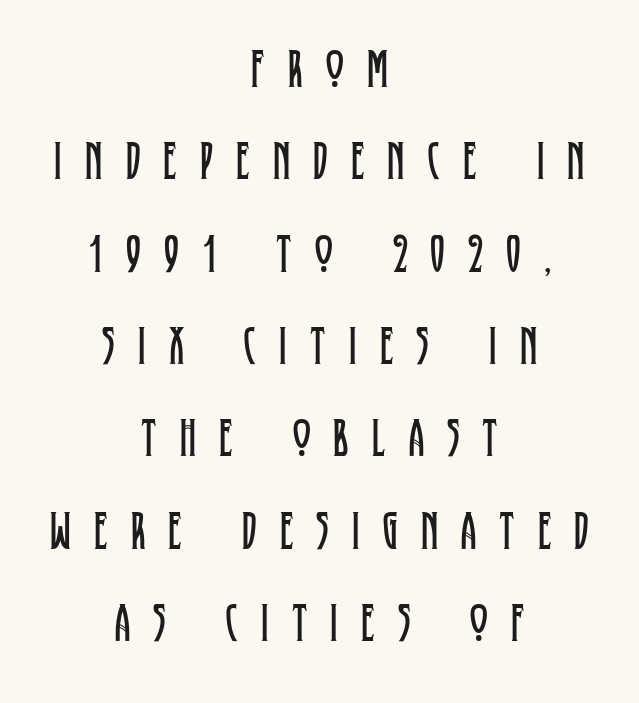
{"serif": "yes", "italic": "no", "bold": "no", "weight": "regular", "width": "condensed", "stroke_contrast": "low", "x_height": "large", "monospaced": "no", "underline": "no", "align": "center", "line_spacing_ratio": 1.71, "letter_spacing": "wide", "letter_spacing_em": 0.43, "glyph_px": 54}
